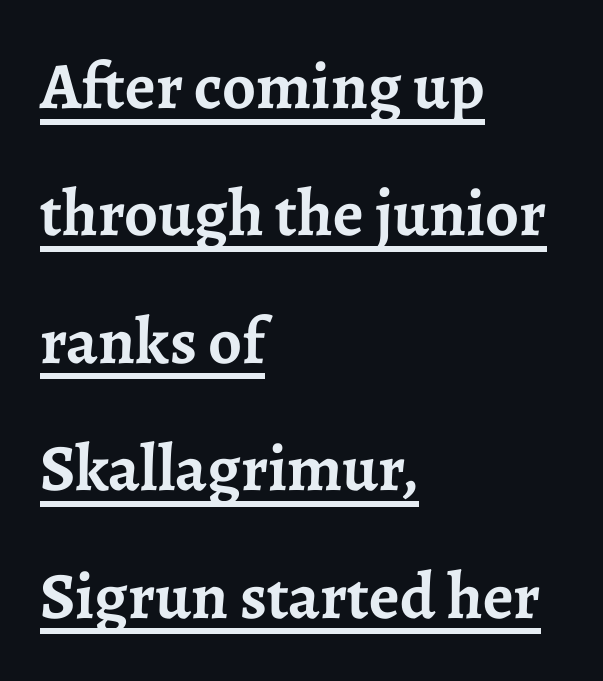
The image shows 66 px semibold serif type, upright; set left-aligned, loose line spacing (1.93x), normal letter spacing, underlined; low stroke contrast and a medium x-height.
